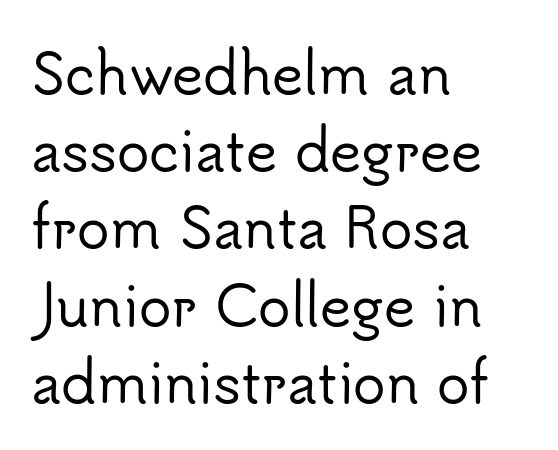
{"serif": "no", "italic": "no", "width": "normal", "stroke_contrast": "low", "x_height": "small", "monospaced": "no", "underline": "no", "align": "left", "line_spacing": "normal", "line_spacing_ratio": 1.43, "letter_spacing": "normal", "letter_spacing_em": 0.0, "glyph_px": 54}
